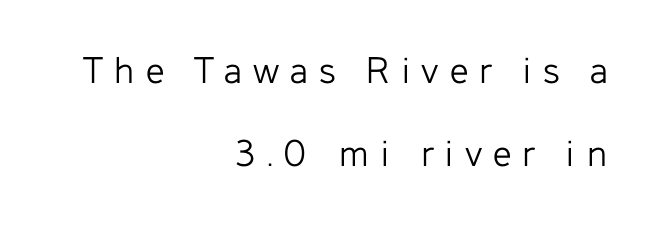
{"serif": "no", "italic": "no", "bold": "no", "weight": "light", "width": "normal", "stroke_contrast": "low", "x_height": "medium", "monospaced": "no", "underline": "no", "align": "right", "line_spacing": "loose", "line_spacing_ratio": 2.03, "letter_spacing": "wide", "letter_spacing_em": 0.27, "glyph_px": 41}
